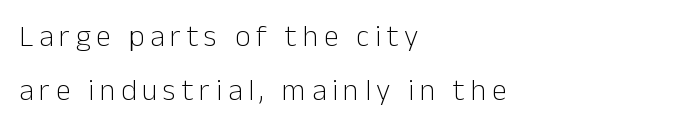
Q: Is the text bold? A: No.
Q: Is the text italic (slanted)? A: No, it is upright.
Q: Is the typeface a serif or a sans-serif typeface? A: Sans-serif.
Q: Is the text underlined? A: No.
Q: How is the paragraph aligned? A: Left-aligned.
Q: Width (condensed, normal, or wide)? A: Normal.
Q: Stroke contrast? A: Low.
Q: x-height? A: Medium.
Q: Monospaced? A: No.
